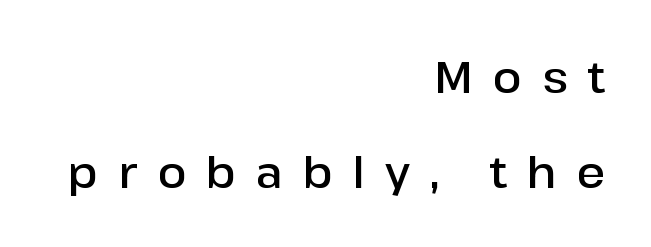
This is moderately heavy type, rendered in semibold. The line texture is sparse and dotted thanks to wide tracking. Teacher's note: observe the even right margin — that is flush-right alignment. Vertical spacing — loose. Descenders are the only things crossing below the line. You can tell from the bare stems that sans-serif type was used.
